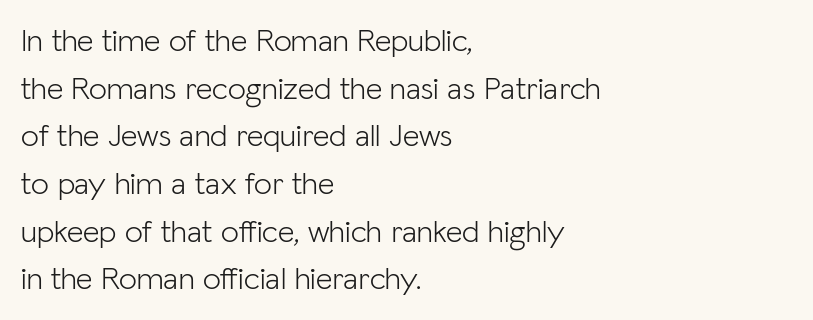
{"serif": "no", "italic": "no", "bold": "no", "weight": "light", "width": "normal", "stroke_contrast": "low", "x_height": "medium", "monospaced": "no", "underline": "no", "align": "left", "line_spacing": "normal", "line_spacing_ratio": 1.49, "letter_spacing": "normal", "letter_spacing_em": 0.0, "glyph_px": 32}
